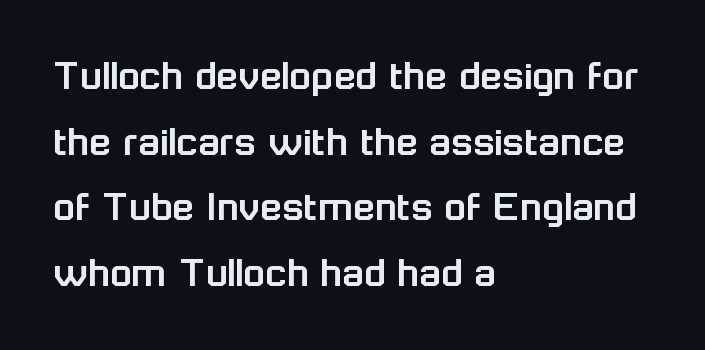
The image shows 45 px sans-serif type, upright; set left-aligned, normal line spacing (1.46x), normal letter spacing, not underlined; low stroke contrast and a medium x-height.
